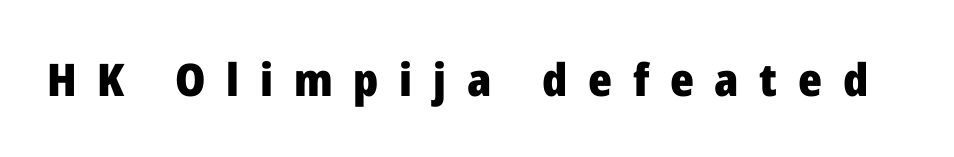
The image shows 45 px heavy sans-serif type, upright; set unusually wide letter spacing (+0.46 em), not underlined; low stroke contrast and a medium x-height.
